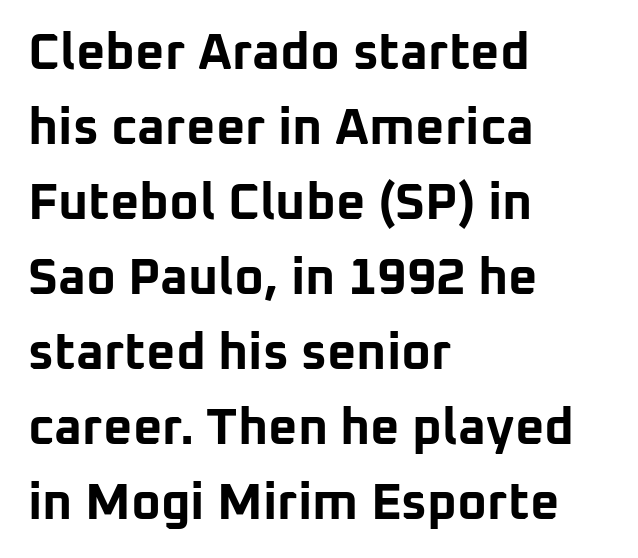
{"serif": "no", "italic": "no", "bold": "yes", "weight": "bold", "width": "normal", "stroke_contrast": "low", "x_height": "medium", "monospaced": "no", "underline": "no", "align": "left", "line_spacing": "normal", "line_spacing_ratio": 1.47, "letter_spacing": "normal", "letter_spacing_em": 0.0, "glyph_px": 51}
